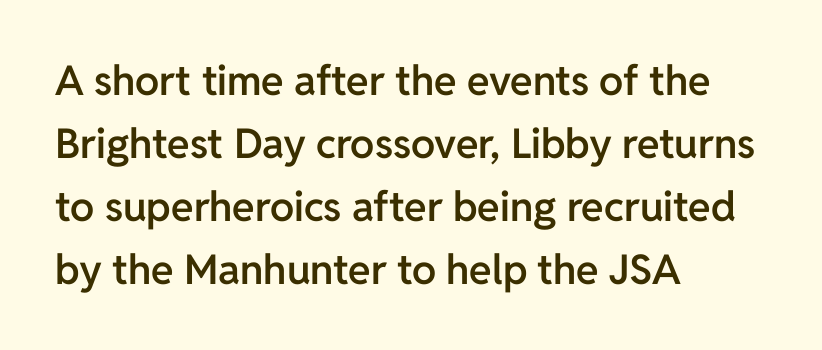
Q: Is the text bold? A: Semi-bold.
Q: Is the text italic (slanted)? A: No, it is upright.
Q: Is the typeface a serif or a sans-serif typeface? A: Sans-serif.
Q: Is the text underlined? A: No.
Q: How is the paragraph aligned? A: Left-aligned.
Q: Is the spacing between letters normal or unusually wide? A: Normal.
Q: Is the spacing between lines tight, normal or loose? A: Normal.
Q: Width (condensed, normal, or wide)? A: Normal.
Q: Stroke contrast? A: Low.
Q: x-height? A: Medium.
Q: Monospaced? A: No.
